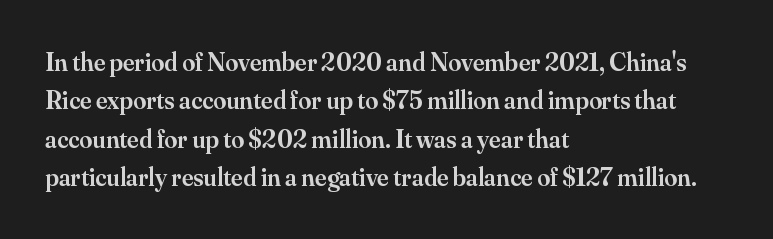
Q: Is the text bold? A: Semi-bold.
Q: Is the text italic (slanted)? A: No, it is upright.
Q: Is the text underlined? A: No.
Q: How is the paragraph aligned? A: Left-aligned.
Q: Is the spacing between letters normal or unusually wide? A: Normal.
Q: Is the spacing between lines tight, normal or loose? A: Normal.
